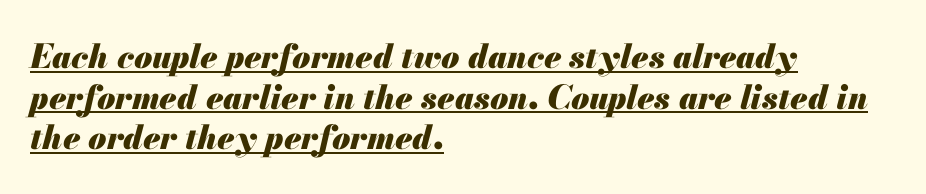
Q: Is the text bold? A: Yes.
Q: Is the text italic (slanted)? A: Yes, it leans right by about 13 degrees.
Q: Is the text underlined? A: Yes.
Q: How is the paragraph aligned? A: Left-aligned.
Q: Is the spacing between letters normal or unusually wide? A: Normal.
Q: Width (condensed, normal, or wide)? A: Normal.
Q: Stroke contrast? A: Medium.
Q: x-height? A: Small.
Q: Monospaced? A: No.
